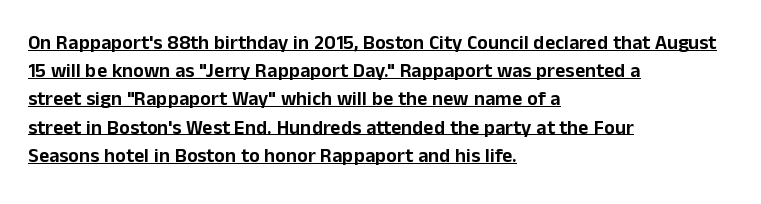
Like a heading marked for emphasis, these lines bear an underscore. Interline gaps are of average width in this sample. What stands out about the letter spacing? Nothing — it is the standard amount. These lines are set flush left with a ragged right edge.
